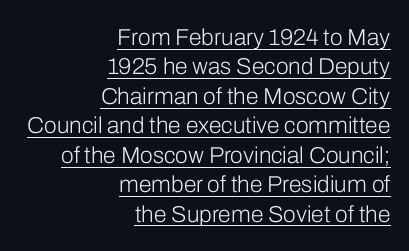
Here the glyphs are tracked normally, forming tight word shapes. The paragraph shown leans on its right margin. Each line of the rendering has a horizontal stroke beneath the glyphs. This block has exactly the height ordinary leading produces.
